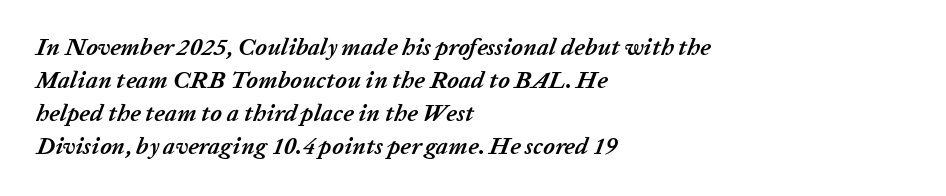
A typesetter would mark this as italic. The strokes are fattened all the way to bold. One glance says typical: line gaps are just what's usual. These lines stack with their left ends in a neat column. Each row of text sits above clean, open space. Each word holds together tightly as a unit, with standard inter-letter gaps.
